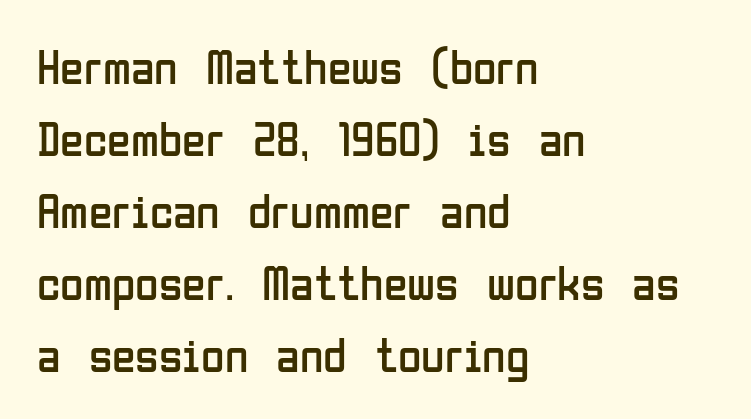
Students, observe: this is what conventionally led text looks like. Line starts are locked; line ends wander. Letters have the restrained weight of plain body copy at most. Glyph-to-glyph distance matches everyday printed text. Proportional: the letters do not fall into vertical columns.
